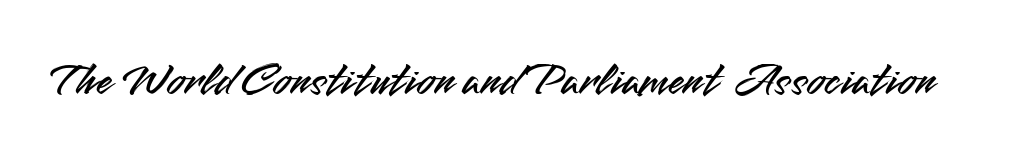
{"serif": "no", "width": "normal", "stroke_contrast": "medium", "x_height": "small", "monospaced": "no", "underline": "no", "letter_spacing": "normal", "letter_spacing_em": 0.0, "glyph_px": 47}
